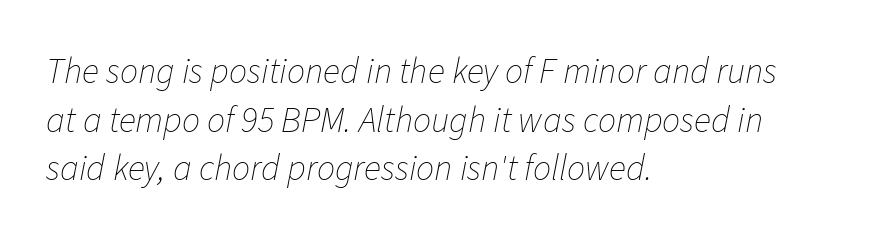
Is the type slanted? Yes — the strokes lean at a clear angle. Beneath every word, the page is bare. These lines sit exactly where default settings would place them. No extra ink here — the face is not bold. The text block is weighted toward the left margin, trailing off unevenly rightward. Here the designer chose a conventional face with non-uniform glyph widths.
